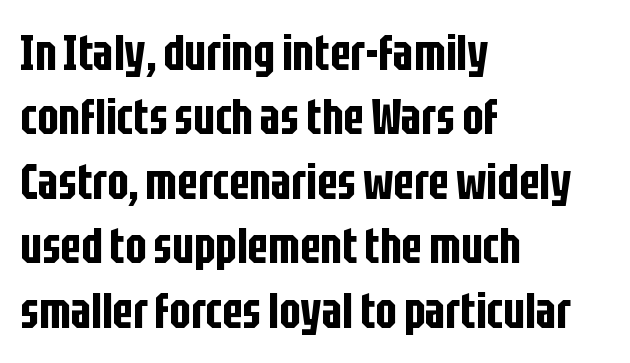
{"serif": "no", "italic": "no", "width": "condensed", "stroke_contrast": "low", "x_height": "large", "monospaced": "no", "underline": "no", "align": "left", "line_spacing": "normal", "line_spacing_ratio": 1.29, "letter_spacing": "normal", "letter_spacing_em": 0.0, "glyph_px": 50}
